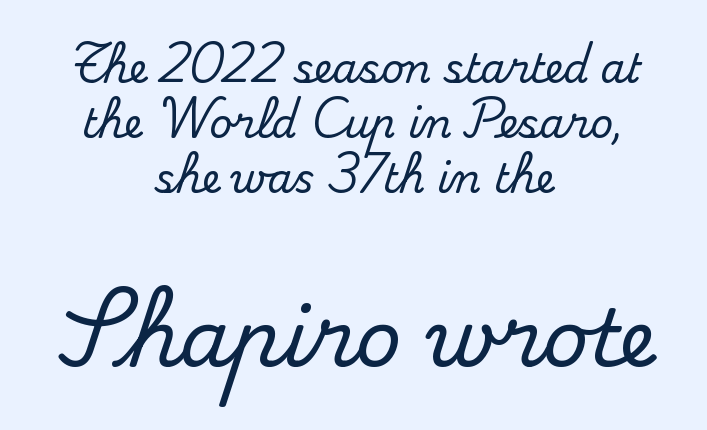
The paragraph has two soft edges and a firm central axis. Lines of text with bare space underneath. Honestly, the letter spacing is just normal — you wouldn't notice it. The lines sit at an ordinary, default distance from one another.
